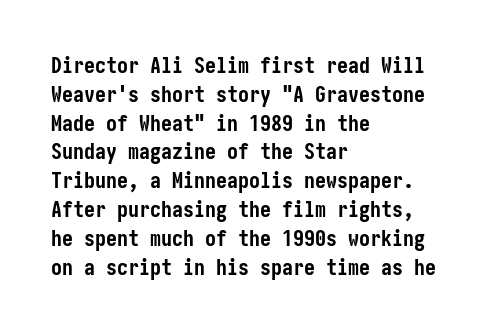
Q: Is the text bold? A: Yes.
Q: Is the text italic (slanted)? A: No, it is upright.
Q: Is the text underlined? A: No.
Q: How is the paragraph aligned? A: Left-aligned.
Q: Is the spacing between letters normal or unusually wide? A: Normal.
Q: Is the spacing between lines tight, normal or loose? A: Normal.
